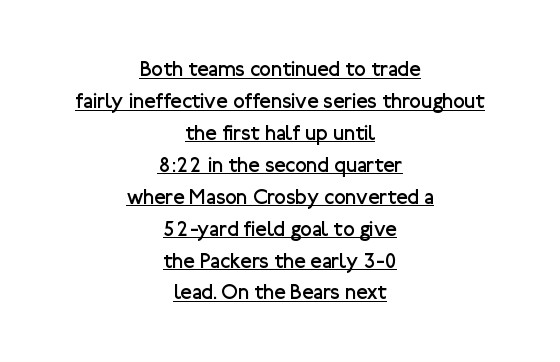
Q: Is the text bold? A: No.
Q: Is the text italic (slanted)? A: No, it is upright.
Q: Is the text underlined? A: Yes.
Q: How is the paragraph aligned? A: Centered.
Q: Is the spacing between letters normal or unusually wide? A: Normal.
Q: Is the spacing between lines tight, normal or loose? A: Normal.
